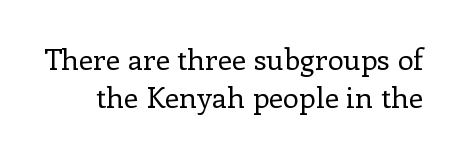
The image shows 29 px regular-weight serif type, upright; set normal line spacing (1.31x), normal letter spacing, not underlined; low stroke contrast and a medium x-height.
